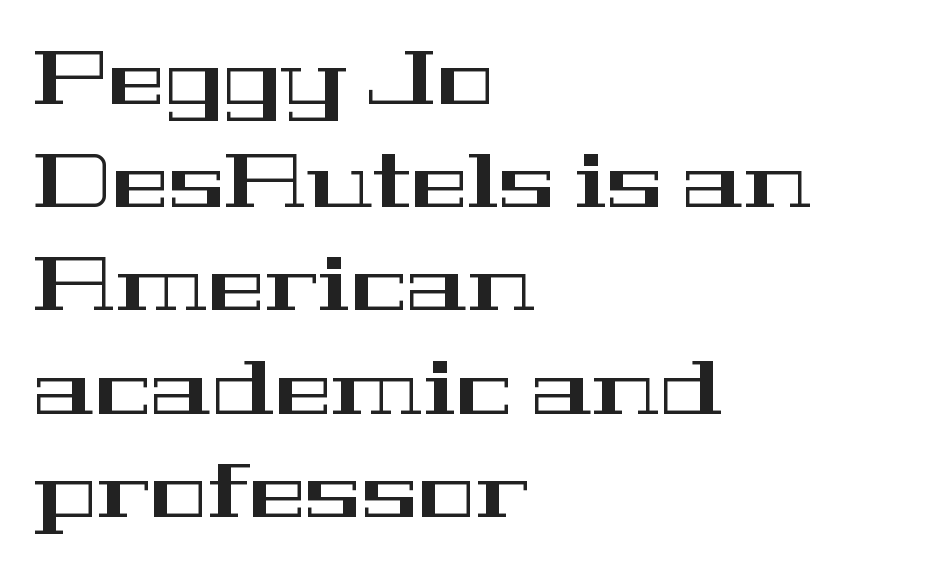
Q: Is the text italic (slanted)? A: No, it is upright.
Q: Is the typeface a serif or a sans-serif typeface? A: Serif.
Q: Is the text underlined? A: No.
Q: How is the paragraph aligned? A: Left-aligned.
Q: Is the spacing between letters normal or unusually wide? A: Normal.
Q: Is the spacing between lines tight, normal or loose? A: Normal.
Q: Width (condensed, normal, or wide)? A: Wide.
Q: Stroke contrast? A: High.
Q: x-height? A: Medium.
Q: Monospaced? A: No.
